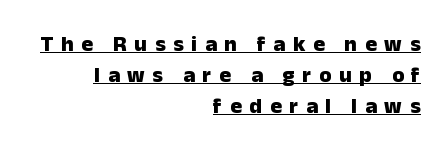
{"italic": "no", "bold": "yes", "underline": "yes", "align": "right", "line_spacing": "normal", "line_spacing_ratio": 1.41, "letter_spacing": "wide", "letter_spacing_em": 0.35, "glyph_px": 22}
